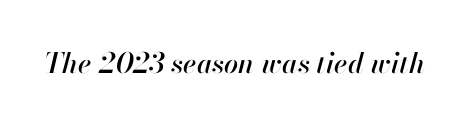
{"italic": "yes", "lean": "right", "slant_degrees": 13, "width": "normal", "stroke_contrast": "high", "x_height": "small", "monospaced": "no", "underline": "no", "letter_spacing": "normal", "letter_spacing_em": 0.0, "glyph_px": 28}
